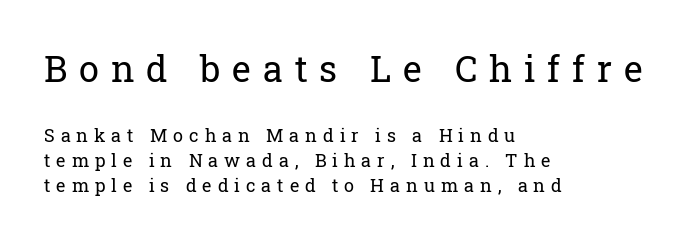
Q: Is the text bold? A: No.
Q: Is the text italic (slanted)? A: No, it is upright.
Q: Is the typeface a serif or a sans-serif typeface? A: Serif.
Q: Is the text underlined? A: No.
Q: How is the paragraph aligned? A: Left-aligned.
Q: Is the spacing between letters normal or unusually wide? A: Unusually wide.
Q: Is the spacing between lines tight, normal or loose? A: Normal.
Q: Which block of text is set in a larger size, the first (top) or the second (bottom)? A: The first (top) one.
Q: Width (condensed, normal, or wide)? A: Normal.
Q: Stroke contrast? A: Low.
Q: x-height? A: Medium.
Q: Monospaced? A: No.
